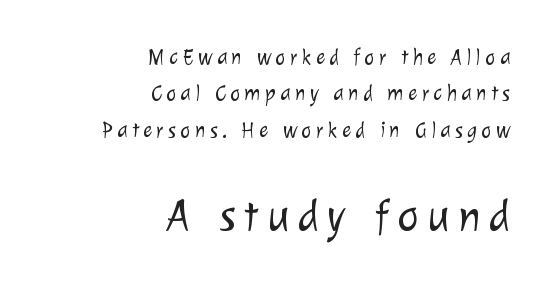
The text was rendered using a sans face with plain stroke endings. Stem width sits at or under what a default text font uses. Character widths vary here, with narrow letters taking less room than wide ones. The ragged edge is on the left, which tells us the setting is flush right. Scale increases going downward across the two blocks. Descender tails drop into unmarked territory.
